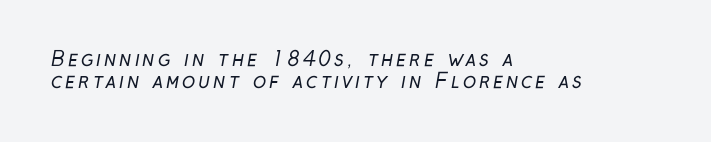
{"bold": "no", "underline": "no", "align": "left", "line_spacing": "tight", "line_spacing_ratio": 1.09, "glyph_px": 20}
